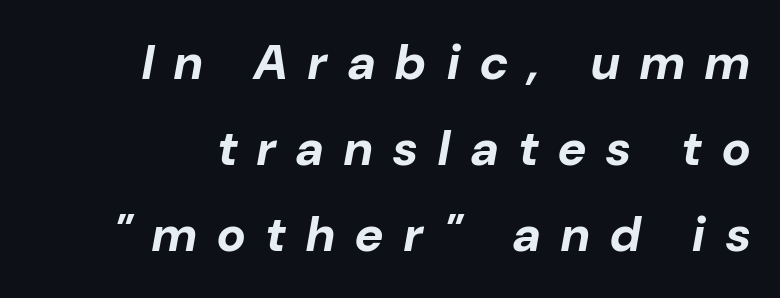
{"italic": "yes", "lean": "right", "slant_degrees": 10, "bold": "yes", "weight": "bold", "width": "normal", "stroke_contrast": "low", "x_height": "medium", "monospaced": "no", "underline": "no", "align": "right", "line_spacing_ratio": 1.76, "letter_spacing": "wide", "letter_spacing_em": 0.42, "glyph_px": 49}
